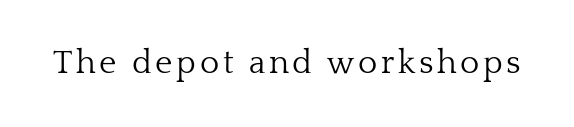
Rule under the text: the space is simply empty. Varying glyph widths throughout — classic text-font behaviour. Posture: upright roman. The face used here is seriffed, in the tradition of book romans. No heavy texture on the line: the type isn't bold.
